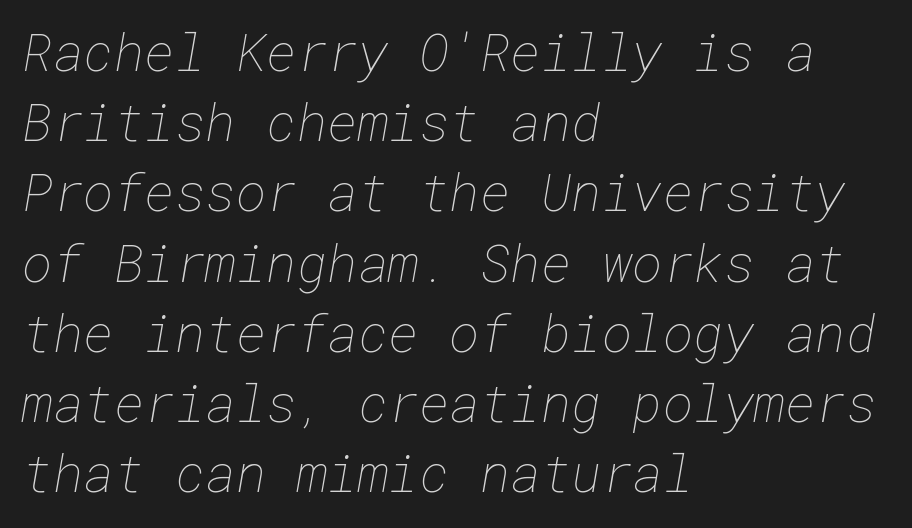
{"bold": "no", "weight": "thin", "width": "normal", "stroke_contrast": "low", "x_height": "medium", "underline": "no", "align": "left", "line_spacing": "normal", "line_spacing_ratio": 1.35, "letter_spacing": "normal", "letter_spacing_em": 0.0, "glyph_px": 52}
